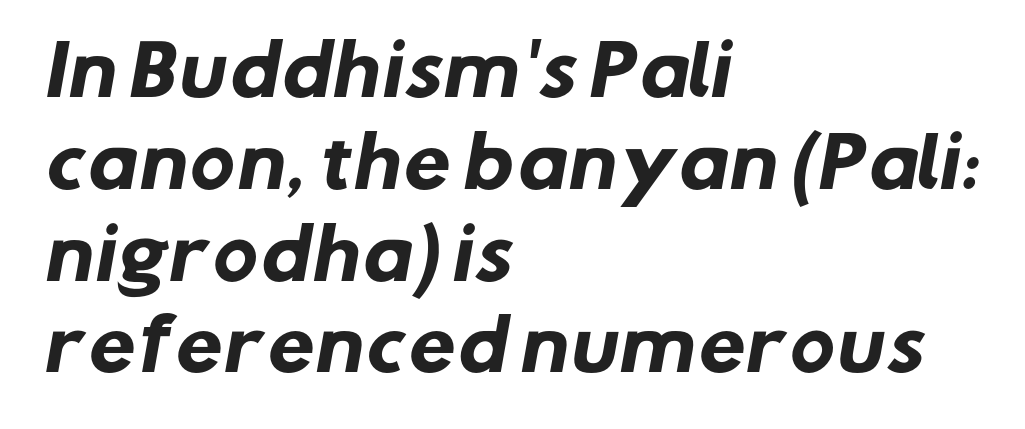
The image shows 68 px heavy sans-serif type; set left-aligned, normal line spacing (1.35x), normal letter spacing, not underlined; low stroke contrast and a medium x-height.
